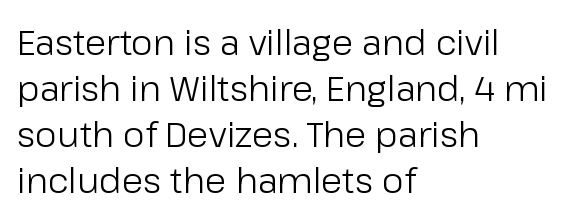
Q: Is the text bold? A: No.
Q: Is the text italic (slanted)? A: No, it is upright.
Q: Is the typeface a serif or a sans-serif typeface? A: Sans-serif.
Q: Is the text underlined? A: No.
Q: How is the paragraph aligned? A: Left-aligned.
Q: Is the spacing between letters normal or unusually wide? A: Normal.
Q: Is the spacing between lines tight, normal or loose? A: Normal.
Q: Width (condensed, normal, or wide)? A: Normal.
Q: Stroke contrast? A: Low.
Q: x-height? A: Medium.
Q: Monospaced? A: No.
